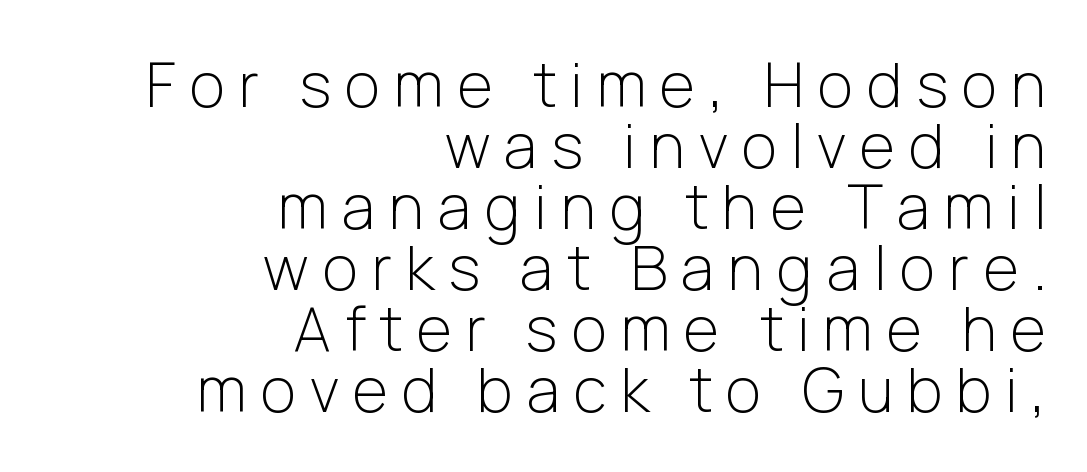
The face used here is a sans, in the tradition of grotesques and geometrics. What stands out about the letter spacing? Its width — letters are far apart. The weight would be labelled regular, book, light, or lighter still. The letters stand upright; this is a roman face. Nobody drew a line under any word here.
